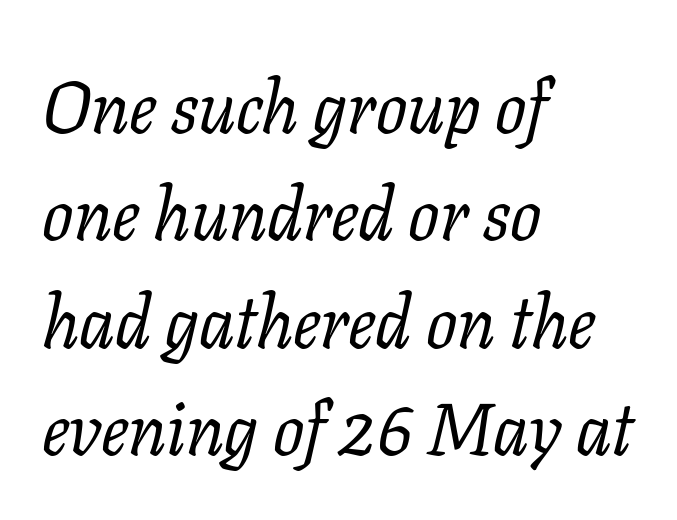
Q: Is the text bold? A: No.
Q: Is the text italic (slanted)? A: Yes, it leans right by about 11 degrees.
Q: Is the typeface a serif or a sans-serif typeface? A: Serif.
Q: Is the text underlined? A: No.
Q: How is the paragraph aligned? A: Left-aligned.
Q: Is the spacing between letters normal or unusually wide? A: Normal.
Q: Is the spacing between lines tight, normal or loose? A: Normal.
Q: Width (condensed, normal, or wide)? A: Normal.
Q: Stroke contrast? A: Low.
Q: x-height? A: Medium.
Q: Monospaced? A: No.
